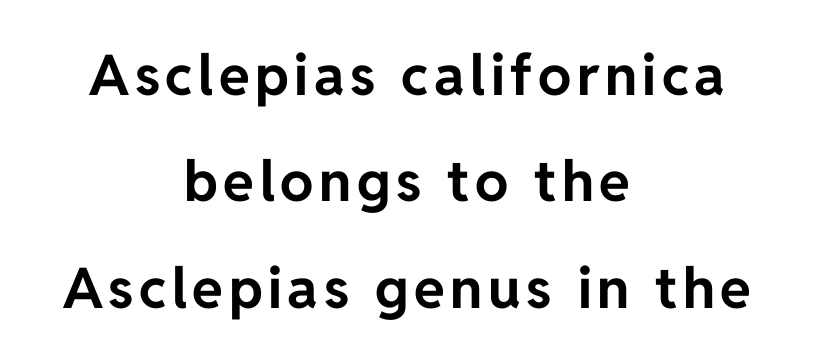
Q: Is the text bold? A: Yes.
Q: Is the text italic (slanted)? A: No, it is upright.
Q: Is the typeface a serif or a sans-serif typeface? A: Sans-serif.
Q: Is the text underlined? A: No.
Q: How is the paragraph aligned? A: Centered.
Q: Is the spacing between lines tight, normal or loose? A: Loose.
Q: Width (condensed, normal, or wide)? A: Normal.
Q: Stroke contrast? A: Low.
Q: x-height? A: Medium.
Q: Monospaced? A: No.
